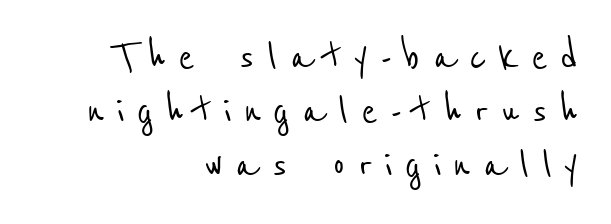
The image shows 49 px condensed sans-serif type; set right-aligned, tight line spacing (1.1x), unusually wide letter spacing (+0.25 em), not underlined; low stroke contrast and a medium x-height.
